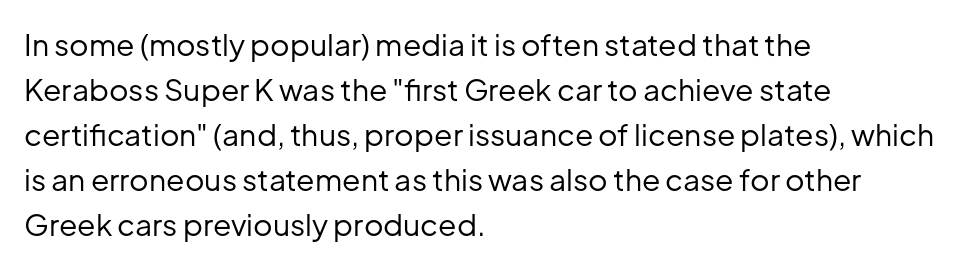
Is this a heavy cut? Hardly; it is regular or lighter. This is sans-serif lettering, the kind often seen on screens and signage. The rows are spaced the way most documents space them. Characters follow at the spacing the type designer built in.
